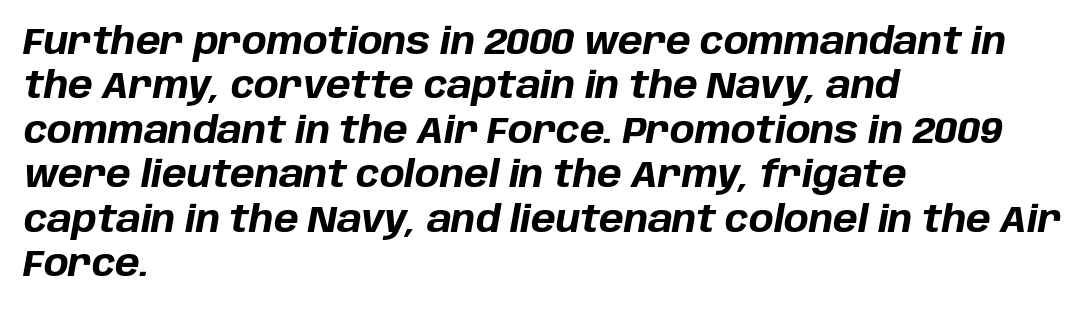
The image shows 37 px bold type, italic (leaning right); set left-aligned, line spacing 1.2x, normal letter spacing, not underlined; low stroke contrast and a large x-height.
